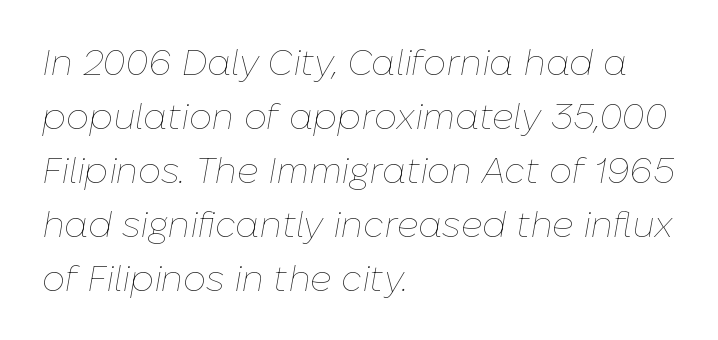
{"italic": "yes", "lean": "right", "slant_degrees": 10, "bold": "no", "weight": "thin", "width": "normal", "stroke_contrast": "low", "x_height": "medium", "monospaced": "no", "underline": "no", "align": "left", "line_spacing": "normal", "line_spacing_ratio": 1.5, "letter_spacing": "normal", "letter_spacing_em": 0.0, "glyph_px": 36}
